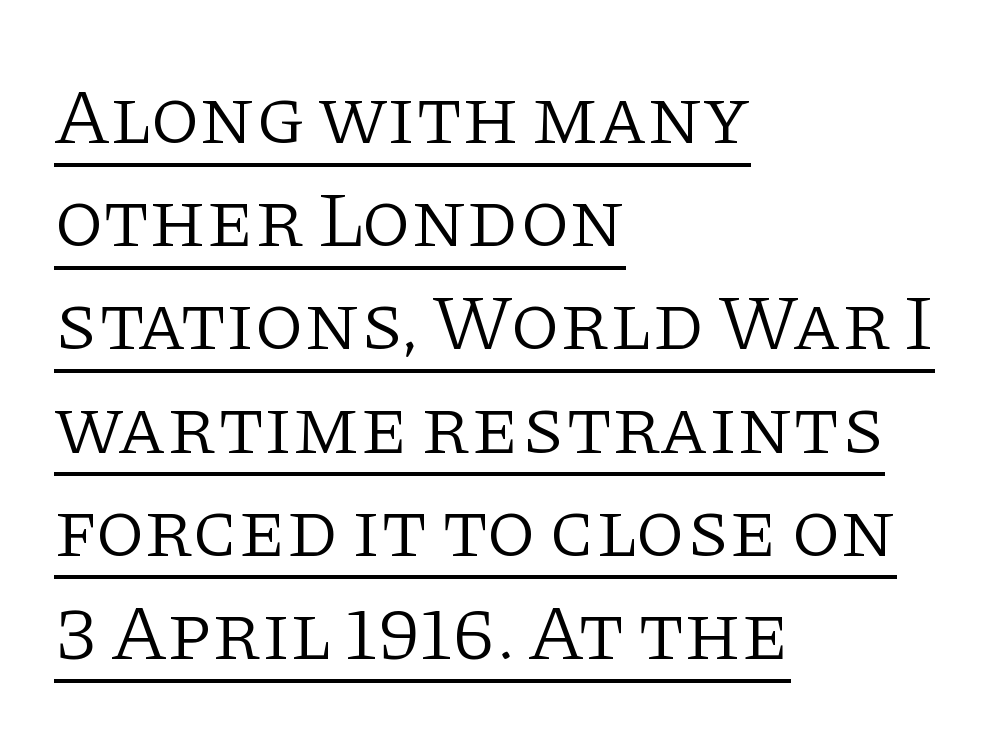
Q: Is the text bold? A: No.
Q: Is the text italic (slanted)? A: No, it is upright.
Q: Is the typeface a serif or a sans-serif typeface? A: Serif.
Q: Is the text underlined? A: Yes.
Q: How is the paragraph aligned? A: Left-aligned.
Q: Is the spacing between letters normal or unusually wide? A: Normal.
Q: Is the spacing between lines tight, normal or loose? A: Normal.
Q: Width (condensed, normal, or wide)? A: Normal.
Q: Stroke contrast? A: Low.
Q: x-height? A: Large.
Q: Monospaced? A: No.
